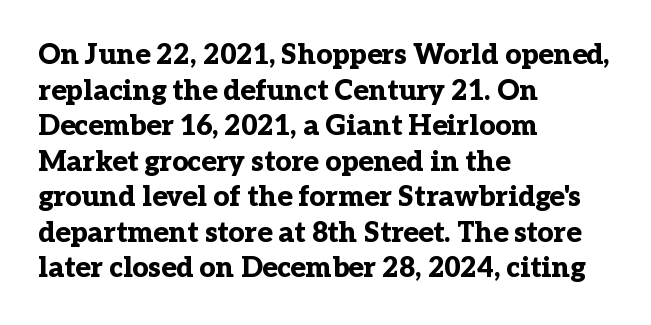
Q: Is the text bold? A: Yes.
Q: Is the text italic (slanted)? A: No, it is upright.
Q: Is the typeface a serif or a sans-serif typeface? A: Serif.
Q: Is the text underlined? A: No.
Q: How is the paragraph aligned? A: Left-aligned.
Q: Is the spacing between letters normal or unusually wide? A: Normal.
Q: Is the spacing between lines tight, normal or loose? A: Normal.
Q: Width (condensed, normal, or wide)? A: Normal.
Q: Stroke contrast? A: Low.
Q: x-height? A: Medium.
Q: Monospaced? A: No.
